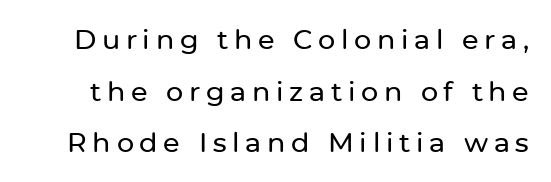
The image shows 27 px text type, upright; set loose line spacing (1.91x), unusually wide letter spacing (+0.21 em), not underlined.
